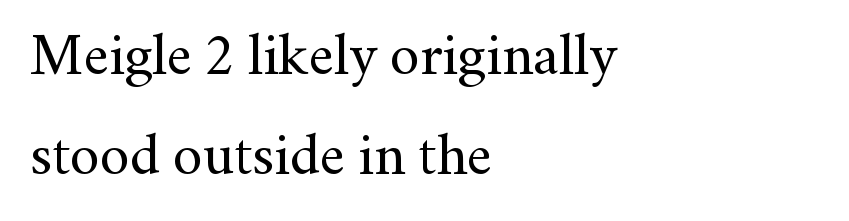
{"serif": "yes", "italic": "no", "bold": "no", "weight": "regular", "width": "normal", "stroke_contrast": "medium", "x_height": "small", "monospaced": "no", "underline": "no", "align": "left", "line_spacing": "normal", "line_spacing_ratio": 1.69, "letter_spacing": "normal", "letter_spacing_em": 0.0, "glyph_px": 59}
